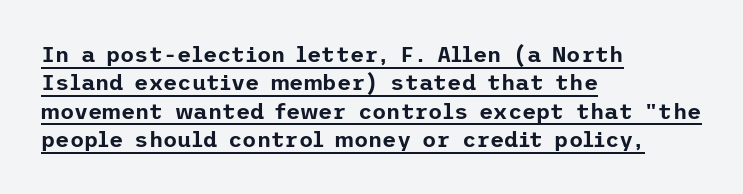
Q: Is the text italic (slanted)? A: No, it is upright.
Q: Is the text underlined? A: Yes.
Q: How is the paragraph aligned? A: Left-aligned.
Q: Is the spacing between letters normal or unusually wide? A: Normal.
Q: Is the spacing between lines tight, normal or loose? A: Normal.
